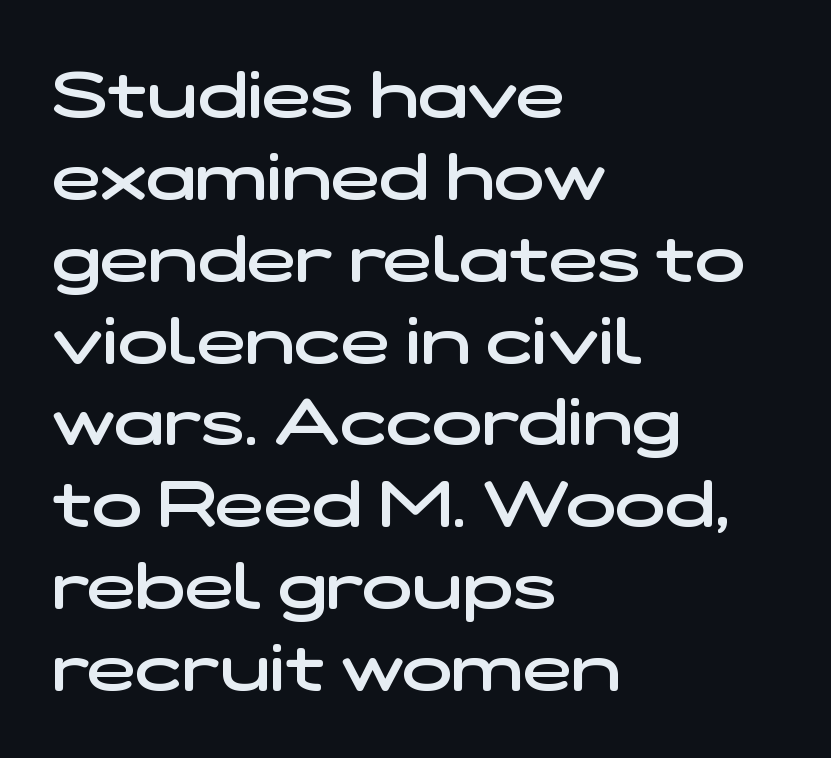
{"serif": "no", "bold": "semi", "weight": "semibold", "width": "wide", "stroke_contrast": "low", "x_height": "medium", "monospaced": "no", "underline": "no", "align": "left", "line_spacing_ratio": 1.24, "letter_spacing": "normal", "letter_spacing_em": 0.0, "glyph_px": 66}
